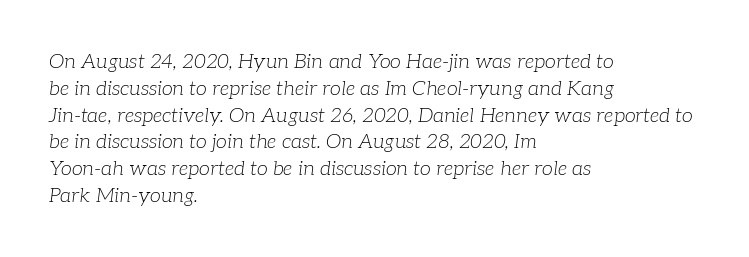
This sample keeps an unexceptional amount of space between lines. Default kerning and tracking; the words read as compact shapes. The passage is arranged the way most books set body copy — flush left. Check under the words: just untouched page.
